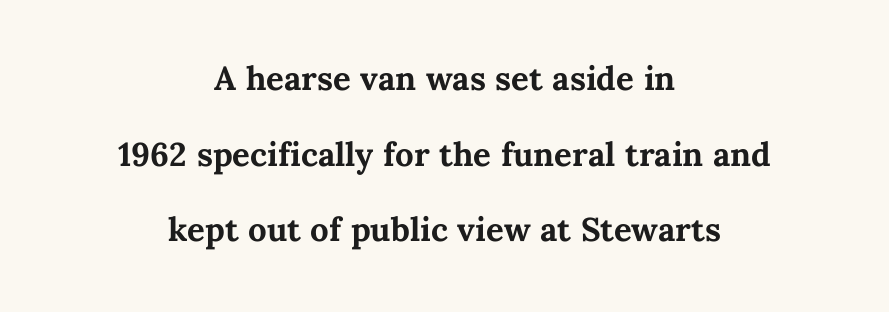
Q: Is the text bold? A: Yes.
Q: Is the text italic (slanted)? A: No, it is upright.
Q: Is the text underlined? A: No.
Q: How is the paragraph aligned? A: Centered.
Q: Is the spacing between letters normal or unusually wide? A: Normal.
Q: Width (condensed, normal, or wide)? A: Normal.
Q: Stroke contrast? A: Medium.
Q: x-height? A: Medium.
Q: Monospaced? A: No.
